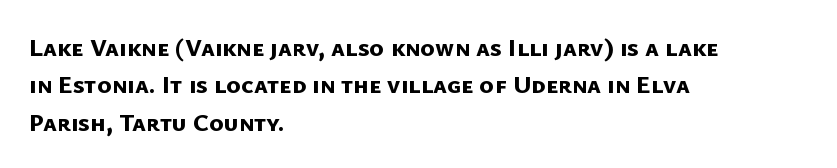
The glyphs have the mass of a bold cut. The vertical gap from one line to the next is medium. The passage shown is not underscored anywhere. Default kerning and tracking; the words read as compact shapes. Line starts are locked; line ends wander.
